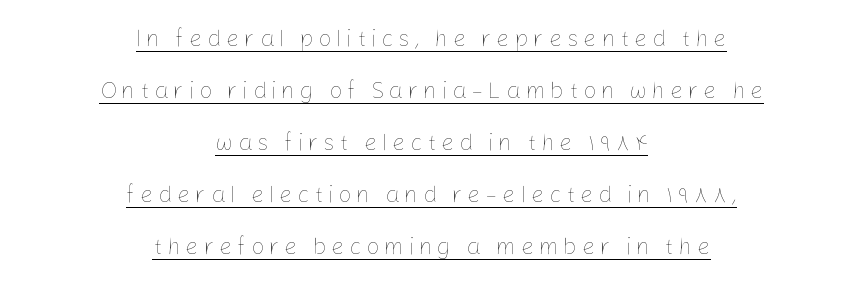
Compared with typical paragraphs, the rows here are farther apart. Vertical stems look standard width or narrower in stroke. A baseline rule has been typeset under these characters. Ordinary non-slanted type is in use. Short note: letters widely spaced. This sample is center-justified, so both line endings float freely.
